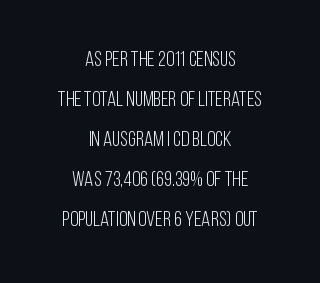
{"italic": "no", "bold": "no", "underline": "no", "align": "center", "line_spacing": "loose", "line_spacing_ratio": 1.91, "letter_spacing": "normal", "letter_spacing_em": 0.0, "glyph_px": 21}
